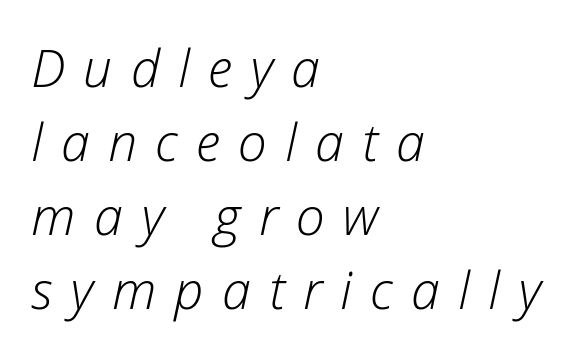
Honestly, the letter spacing is so wide it's the main thing you notice. This reads as an unemphasized weight, regular at the heaviest. These lines are rendered in a variable-pitch font. Leading: standard. You can tell it's italic because the verticals aren't actually vertical.
